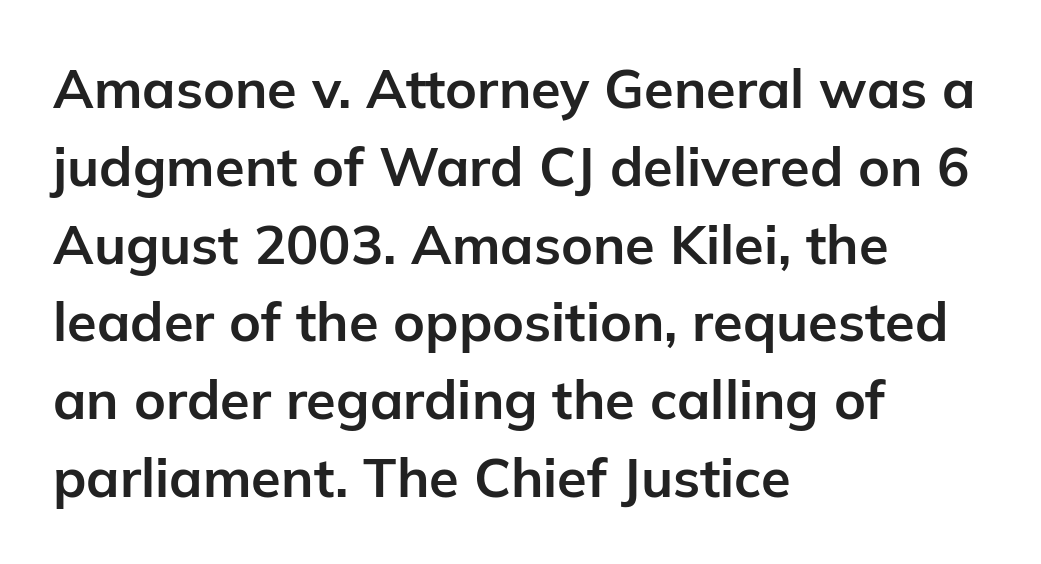
Q: Is the text bold? A: Yes.
Q: Is the text italic (slanted)? A: No, it is upright.
Q: Is the typeface a serif or a sans-serif typeface? A: Sans-serif.
Q: Is the text underlined? A: No.
Q: How is the paragraph aligned? A: Left-aligned.
Q: Is the spacing between letters normal or unusually wide? A: Normal.
Q: Is the spacing between lines tight, normal or loose? A: Normal.
Q: Width (condensed, normal, or wide)? A: Normal.
Q: Stroke contrast? A: Low.
Q: x-height? A: Medium.
Q: Monospaced? A: No.
